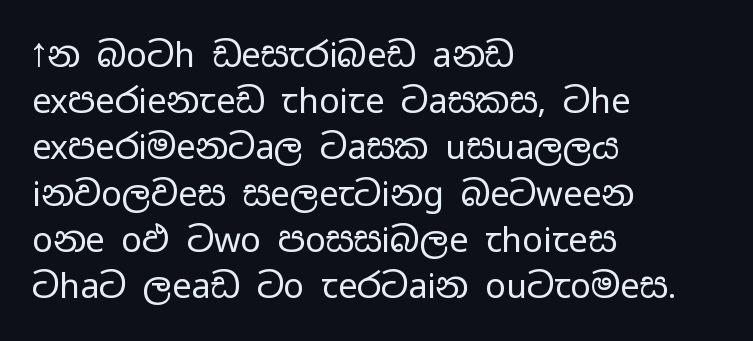
The image shows 34 px regular-weight, wide sans-serif type, upright; set left-aligned, normal line spacing (1.36x), normal letter spacing, not underlined; low stroke contrast and a medium x-height.
